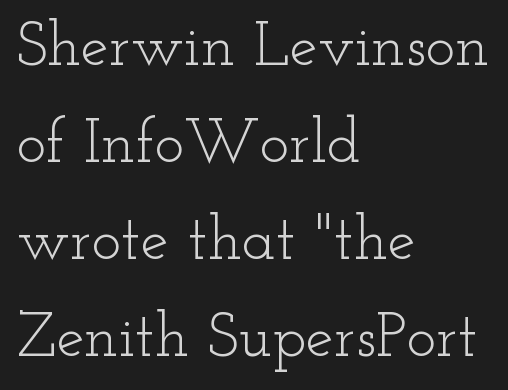
Reading down the block, your eye returns to a fixed left position each line. The zone under the glyphs is completely vacant. Tracking here is standard; glyphs follow each other at the usual distance. Baseline-to-baseline distance is the conventional proportion of letter height. Regarding serifs, this sample has them. Designer's note — italics off, roman on.
